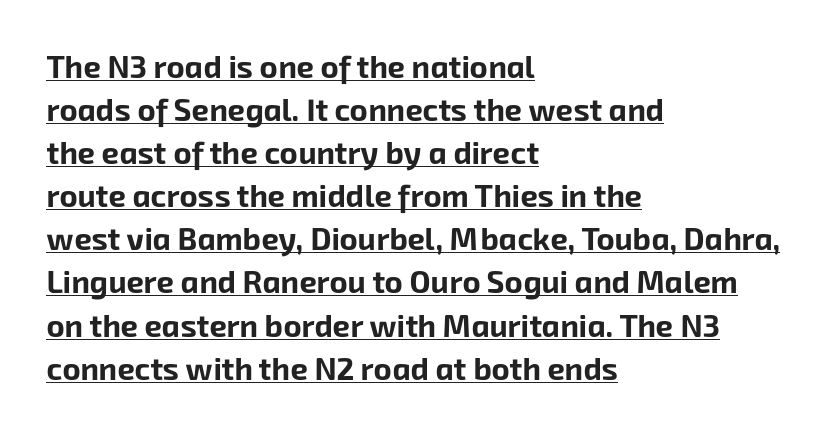
Q: Is the text bold? A: Yes.
Q: Is the typeface a serif or a sans-serif typeface? A: Sans-serif.
Q: Is the text underlined? A: Yes.
Q: How is the paragraph aligned? A: Left-aligned.
Q: Is the spacing between letters normal or unusually wide? A: Normal.
Q: Is the spacing between lines tight, normal or loose? A: Normal.
Q: Width (condensed, normal, or wide)? A: Normal.
Q: Stroke contrast? A: Low.
Q: x-height? A: Medium.
Q: Monospaced? A: No.
